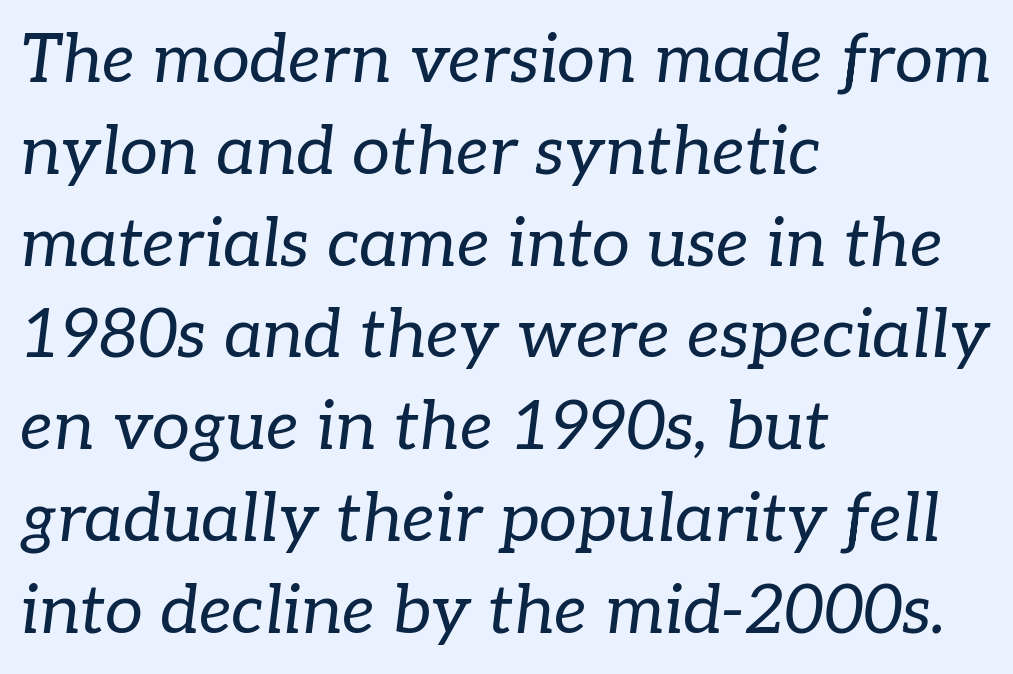
{"serif": "yes", "italic": "yes", "lean": "right", "slant_degrees": 7, "bold": "no", "weight": "regular", "width": "normal", "stroke_contrast": "low", "x_height": "medium", "monospaced": "no", "underline": "no", "align": "left", "line_spacing": "normal", "line_spacing_ratio": 1.35, "letter_spacing": "normal", "letter_spacing_em": 0.0, "glyph_px": 68}
